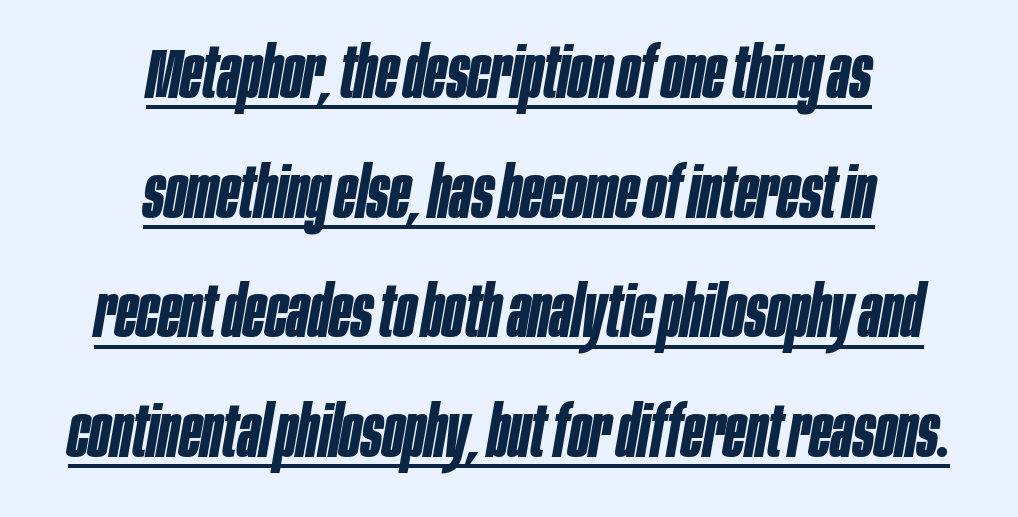
The string is rendered with underlining switched on. Character widths vary here, with narrow letters taking less room than wide ones. You could call the tracking neutral — neither tight nor loose. Is the type slanted? Yes — the strokes lean at a clear angle.
